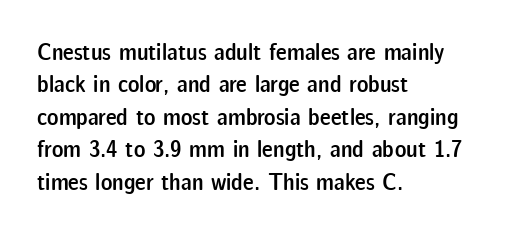
Does the leading feel generous? No, just average. Words float on clear page, feet unadorned. These lines carry some extra weight — a demibold, not a full bold. A classic flush-left, rag-right setting is used for this passage. The letters sit at their default tracking, neither squeezed nor spread.
